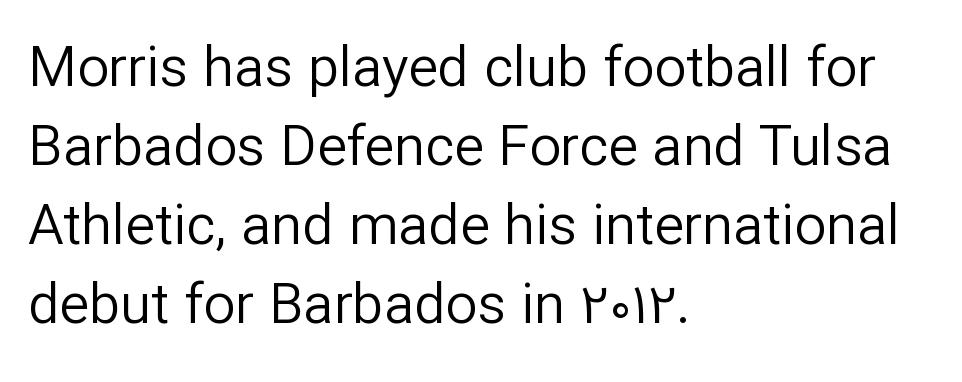
{"serif": "no", "italic": "no", "bold": "no", "weight": "regular", "width": "normal", "stroke_contrast": "low", "x_height": "medium", "monospaced": "no", "underline": "no", "align": "left", "line_spacing": "normal", "line_spacing_ratio": 1.41, "letter_spacing": "normal", "letter_spacing_em": 0.0, "glyph_px": 56}
